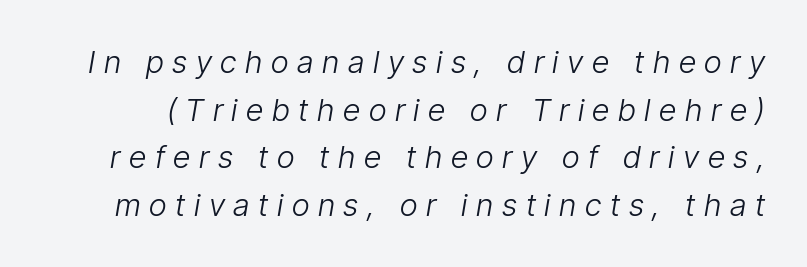
Q: Is the text bold? A: No.
Q: Is the text italic (slanted)? A: Yes, it leans right by about 9 degrees.
Q: Is the text underlined? A: No.
Q: Is the spacing between letters normal or unusually wide? A: Unusually wide.
Q: Is the spacing between lines tight, normal or loose? A: Normal.
Q: Width (condensed, normal, or wide)? A: Condensed.
Q: Stroke contrast? A: Low.
Q: x-height? A: Medium.
Q: Monospaced? A: No.
